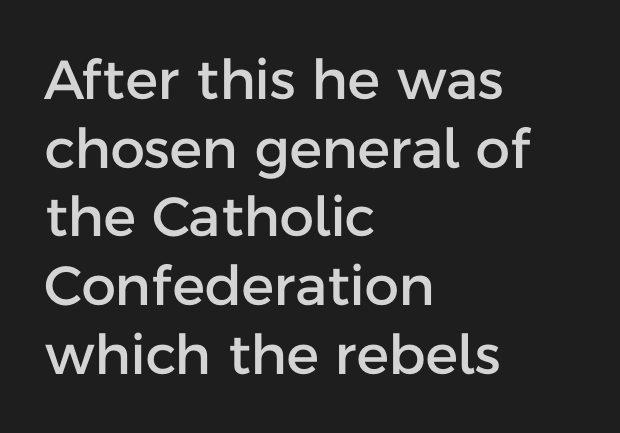
Each letter's strokes conclude bluntly, with no projecting serifs. Here the designer chose a conventional face with non-uniform glyph widths. Is there much room between lines? A standard amount, neither cramped nor airy. Notice how the passage keeps a crisp vertical edge on the left only.
